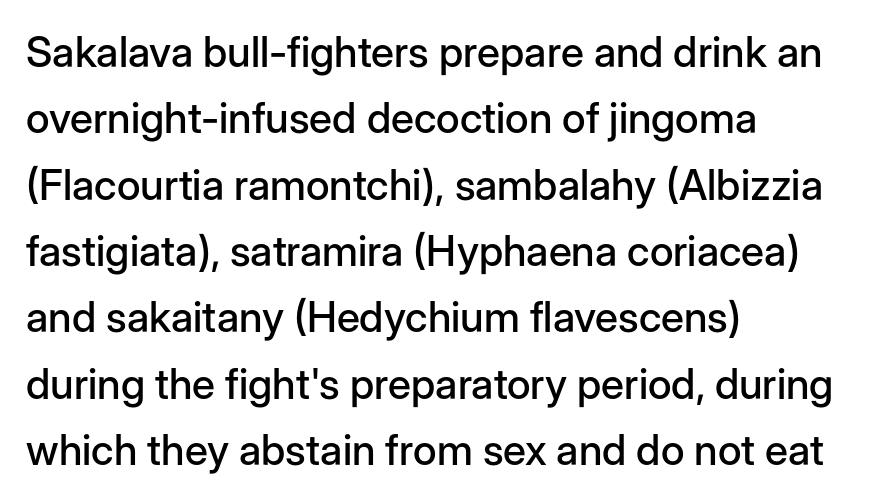
The image shows 42 px sans-serif type, upright; set left-aligned, normal line spacing (1.58x), normal letter spacing, not underlined; low stroke contrast and a medium x-height.
